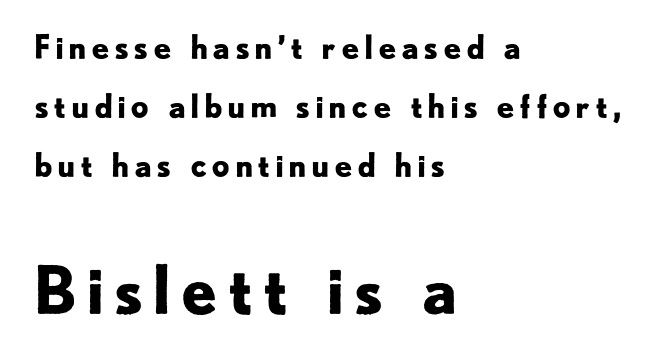
Do the letters lean? They stand straight. Nothing sits at the stroke ends, so this counts as sans-serif. Proportional: the letters do not fall into vertical columns. I'd describe the lettering as bold — thick and assertive. These lines are set flush left with a ragged right edge.
